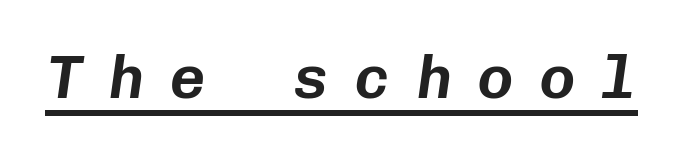
{"italic": "yes", "lean": "right", "slant_degrees": 8, "width": "normal", "stroke_contrast": "low", "x_height": "medium", "monospaced": "yes", "underline": "yes", "letter_spacing": "wide", "letter_spacing_em": 0.41, "glyph_px": 61}
